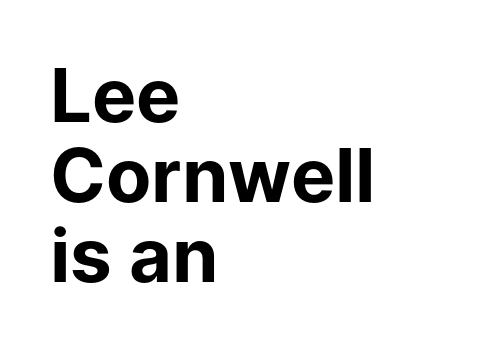
The image shows 74 px bold sans-serif type, upright; set left-aligned, tight line spacing (1.08x), normal letter spacing, not underlined; low stroke contrast and a medium x-height.
